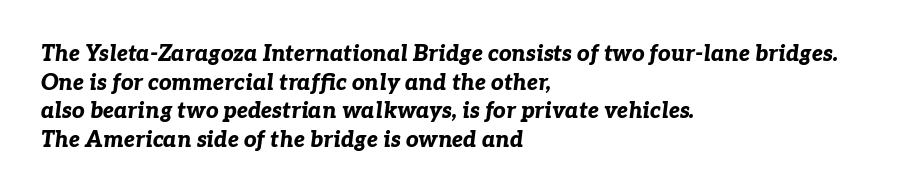
{"italic": "yes", "lean": "right", "slant_degrees": 7, "bold": "yes", "underline": "no", "align": "left", "line_spacing": "normal", "line_spacing_ratio": 1.3, "letter_spacing": "normal", "letter_spacing_em": 0.0, "glyph_px": 22}
